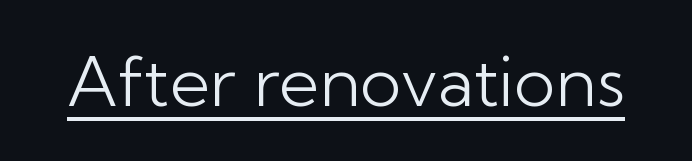
Quick note: underline on. Classification — sans serif. Weight class: somewhere from thin through regular. Note the varied advance widths — an 'i' is clearly narrower than an 'm'.
